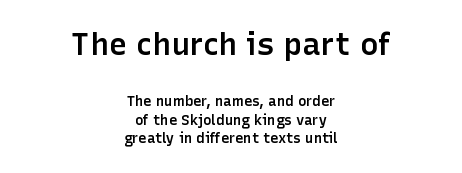
Quick note: interline space is typical. The letterforms sit shoulder to shoulder at normal distance. This rendering employs a face without finishing strokes, i.e., a sans-serif. The specimen reads as upright at a glance. The rendering uses a semibold face; strokes are thickened but not to full bold. The designer gave the opening block more size than the closing block.
